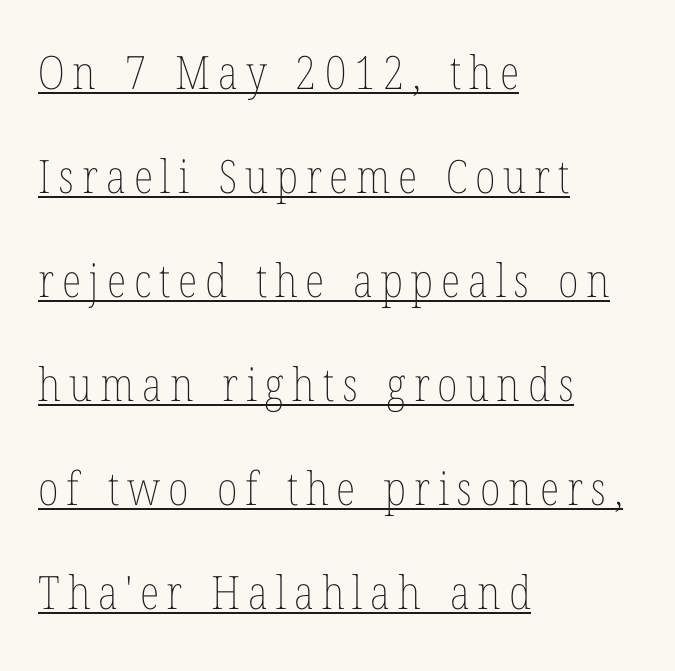
Italic? Not at all — the glyphs are vertical. The passage shown is typed in a proportional face where columns would drift. A student would call this left alignment; a typographer would say flush left, rag right. Stems here are at most as thick as an everyday book face.
